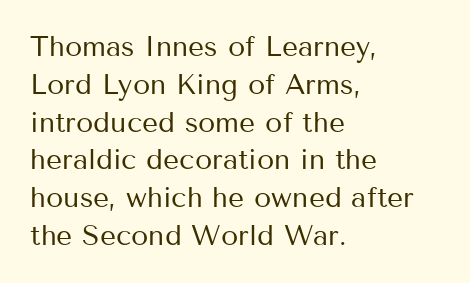
{"serif": "no", "italic": "no", "bold": "no", "weight": "regular", "width": "normal", "stroke_contrast": "medium", "x_height": "medium", "monospaced": "no", "underline": "no", "align": "left", "line_spacing": "normal", "line_spacing_ratio": 1.35, "letter_spacing": "normal", "letter_spacing_em": 0.0, "glyph_px": 28}
